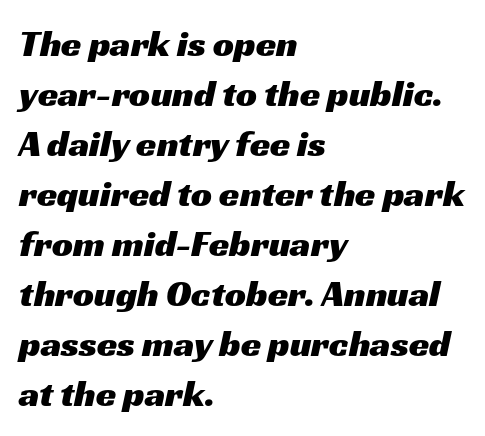
{"serif": "no", "width": "wide", "stroke_contrast": "medium", "x_height": "medium", "monospaced": "no", "underline": "no", "align": "left", "line_spacing": "normal", "line_spacing_ratio": 1.35, "letter_spacing": "normal", "letter_spacing_em": 0.0, "glyph_px": 37}
